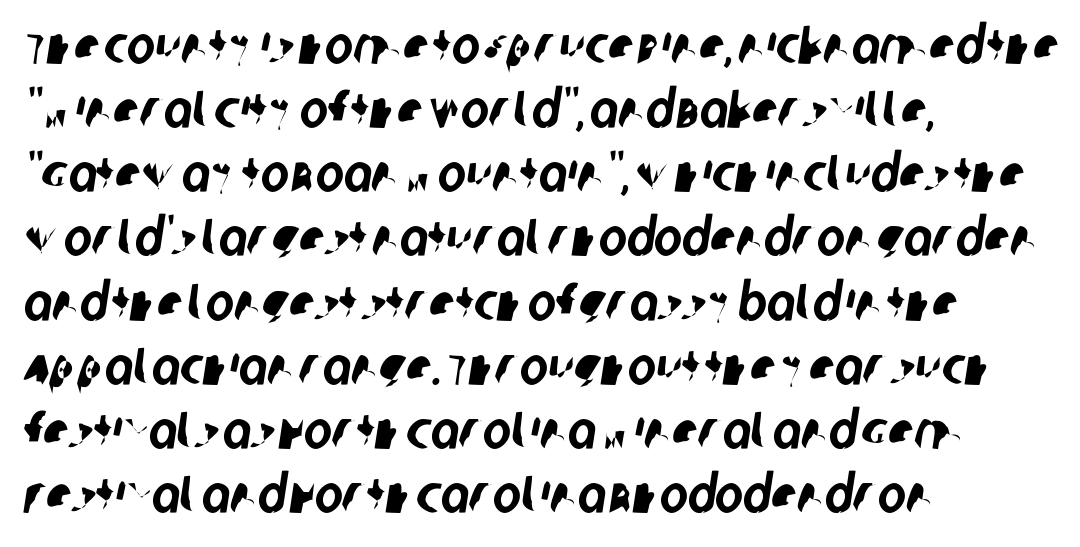
The letters sit at their default tracking, neither squeezed nor spread. Descender tails drop into unmarked territory. Does the type have serifs? No, each stem ends abruptly. Line starts are locked; line ends wander. You could not count columns in this text — the font is proportionally spaced.
